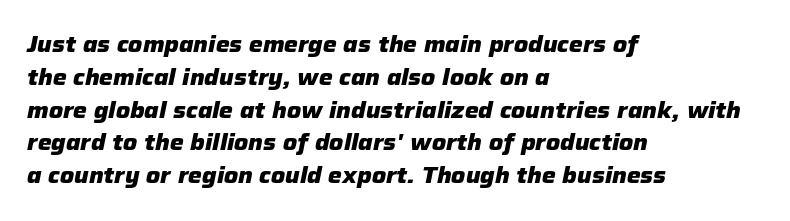
The line-height multiplier appears to be the usual default. Each word holds together tightly as a unit, with standard inter-letter gaps. Short and long lines alike share a common starting point at left. It's the slanting kind of type. The space beneath each line is pristine and unruled. As a designer I'd log this as weight 700, bold.
